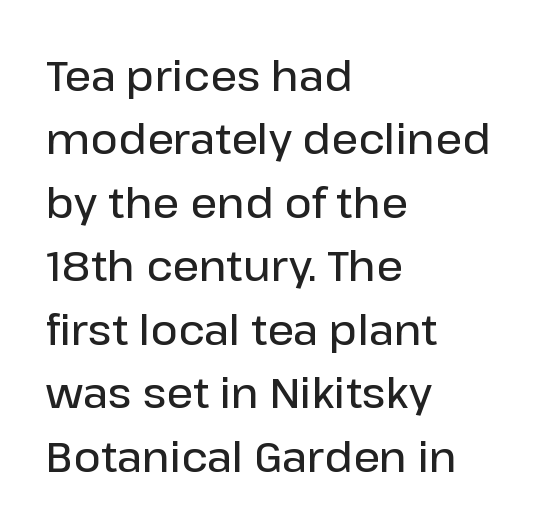
{"serif": "no", "italic": "no", "bold": "semi", "weight": "semibold", "width": "normal", "stroke_contrast": "low", "x_height": "medium", "monospaced": "no", "underline": "no", "align": "left", "line_spacing": "normal", "line_spacing_ratio": 1.51, "letter_spacing": "normal", "letter_spacing_em": 0.0, "glyph_px": 42}
